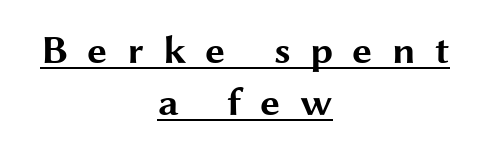
The image shows 40 px bold, wide sans-serif type, upright; set centered, normal line spacing (1.3x), unusually wide letter spacing (+0.48 em), underlined; medium stroke contrast and a medium x-height.
